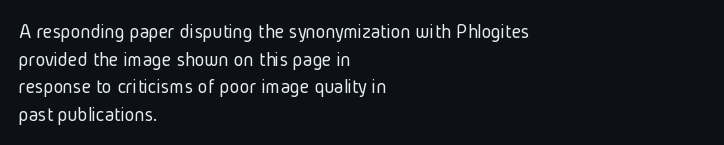
Teacher's note: observe the even left margin — that is flush-left alignment. The line texture is even and compact thanks to regular tracking. The lettering stays uniformly vertical, giving the passage a roman look. The baseline area is clear.
